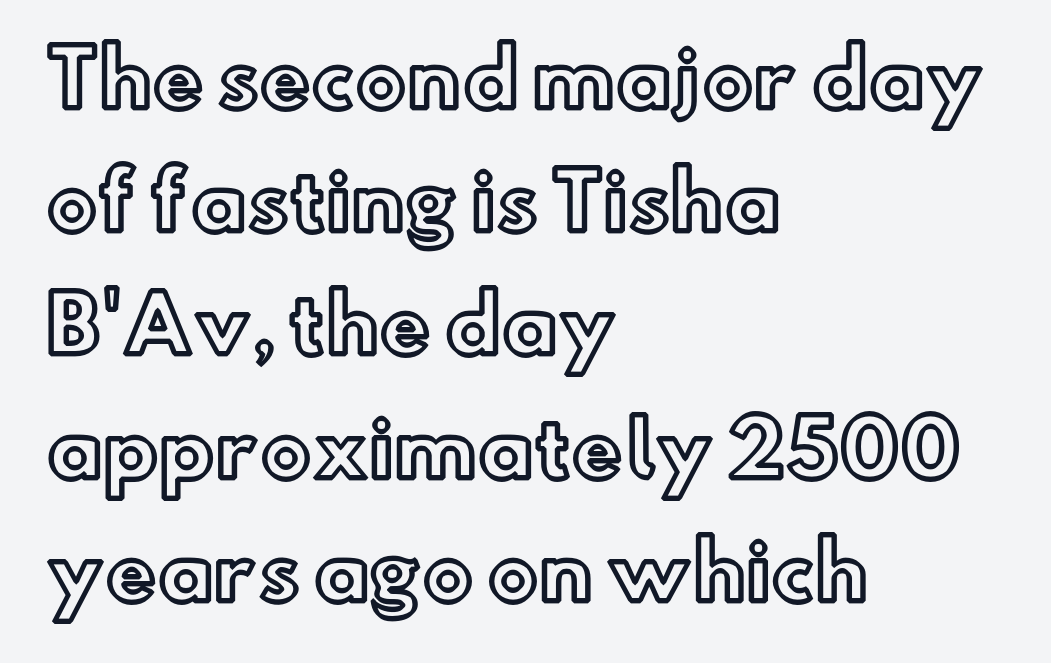
Q: Is the text italic (slanted)? A: No, it is upright.
Q: Is the text underlined? A: No.
Q: How is the paragraph aligned? A: Left-aligned.
Q: Is the spacing between letters normal or unusually wide? A: Normal.
Q: Is the spacing between lines tight, normal or loose? A: Normal.
Q: Width (condensed, normal, or wide)? A: Normal.
Q: x-height? A: Small.
Q: Monospaced? A: No.
